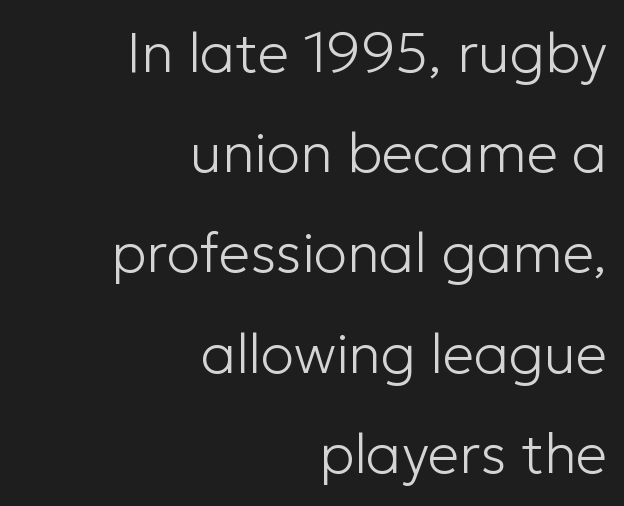
The compositor pushed each line to the right boundary. The gap between lines stays unmarked. A typesetter would call this proportional, since set widths differ per character. Stroke terminals: plain, sans-serif.
